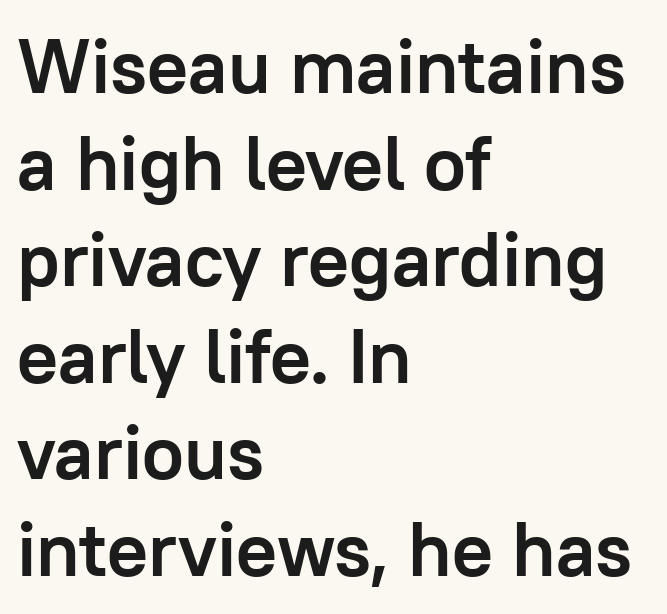
The image shows 76 px semibold sans-serif type, upright; set left-aligned, normal line spacing (1.27x), normal letter spacing, not underlined; low stroke contrast and a medium x-height.
